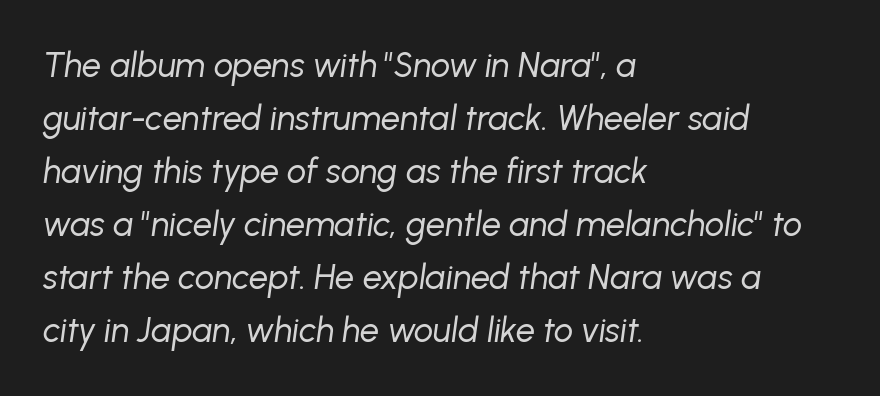
{"italic": "yes", "lean": "right", "slant_degrees": 8, "bold": "no", "weight": "regular", "width": "normal", "stroke_contrast": "low", "x_height": "medium", "monospaced": "no", "underline": "no", "align": "left", "line_spacing": "normal", "line_spacing_ratio": 1.56, "letter_spacing": "normal", "letter_spacing_em": 0.0, "glyph_px": 34}
